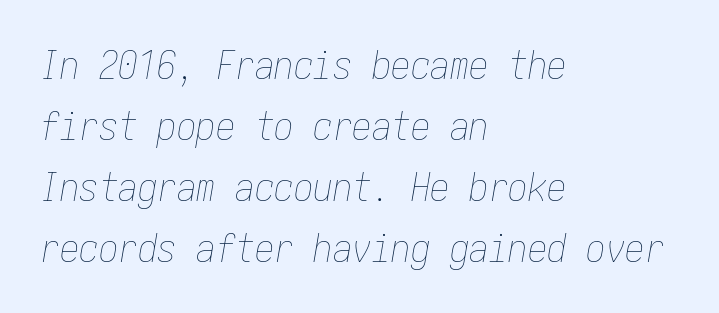
{"italic": "yes", "lean": "right", "slant_degrees": 10, "bold": "no", "weight": "thin", "width": "condensed", "stroke_contrast": "low", "x_height": "medium", "underline": "no", "align": "left", "line_spacing": "normal", "line_spacing_ratio": 1.56, "letter_spacing": "normal", "letter_spacing_em": 0.0, "glyph_px": 39}
